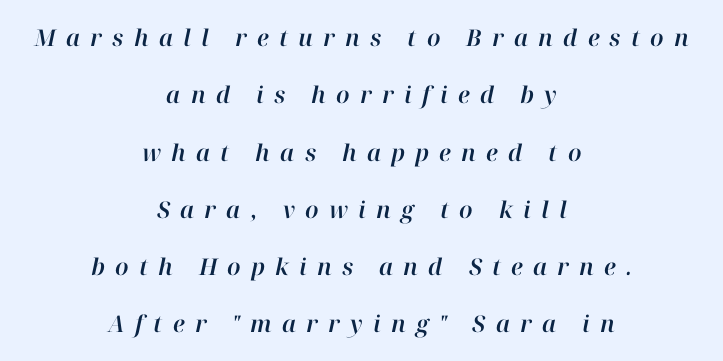
Q: Is the text italic (slanted)? A: Yes, it leans right by about 12 degrees.
Q: Is the text underlined? A: No.
Q: How is the paragraph aligned? A: Centered.
Q: Is the spacing between letters normal or unusually wide? A: Unusually wide.
Q: Is the spacing between lines tight, normal or loose? A: Loose.
